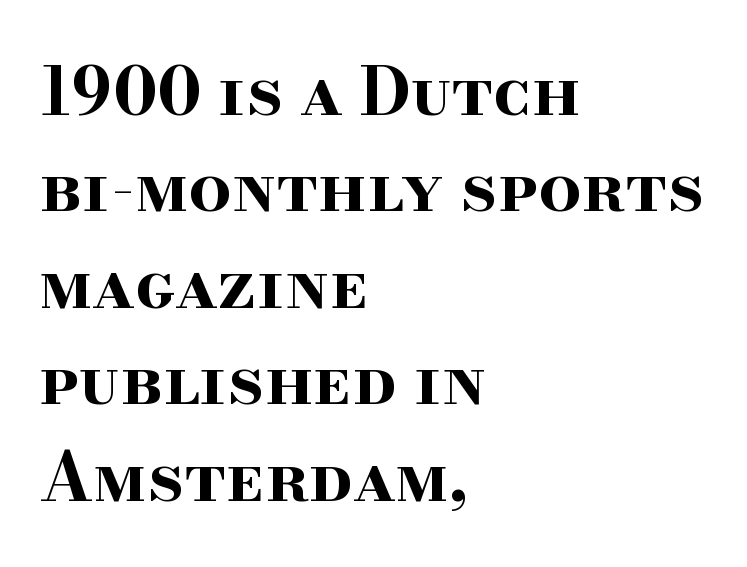
Q: Is the text bold? A: Yes.
Q: Is the text italic (slanted)? A: No, it is upright.
Q: Is the typeface a serif or a sans-serif typeface? A: Serif.
Q: Is the text underlined? A: No.
Q: How is the paragraph aligned? A: Left-aligned.
Q: Is the spacing between letters normal or unusually wide? A: Normal.
Q: Is the spacing between lines tight, normal or loose? A: Normal.
Q: Width (condensed, normal, or wide)? A: Wide.
Q: Stroke contrast? A: High.
Q: x-height? A: Small.
Q: Monospaced? A: No.
